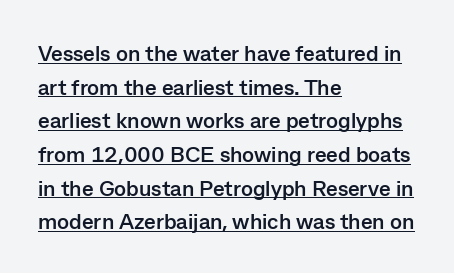
Q: Is the text bold? A: Yes.
Q: Is the text italic (slanted)? A: No, it is upright.
Q: Is the text underlined? A: Yes.
Q: How is the paragraph aligned? A: Left-aligned.
Q: Is the spacing between letters normal or unusually wide? A: Normal.
Q: Is the spacing between lines tight, normal or loose? A: Normal.
